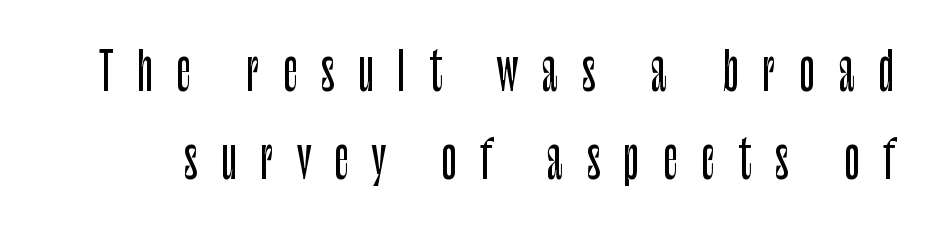
Q: Is the text italic (slanted)? A: No, it is upright.
Q: Is the typeface a serif or a sans-serif typeface? A: Sans-serif.
Q: Is the text underlined? A: No.
Q: Is the spacing between letters normal or unusually wide? A: Unusually wide.
Q: Width (condensed, normal, or wide)? A: Condensed.
Q: Stroke contrast? A: Low.
Q: x-height? A: Large.
Q: Monospaced? A: No.
